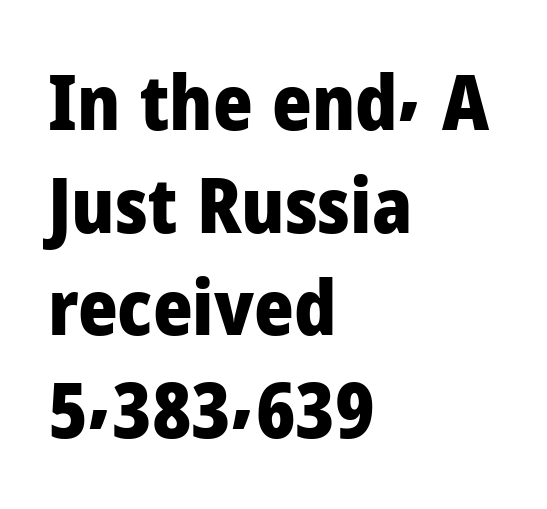
Q: Is the text bold? A: Yes.
Q: Is the text italic (slanted)? A: No, it is upright.
Q: Is the typeface a serif or a sans-serif typeface? A: Sans-serif.
Q: Is the text underlined? A: No.
Q: How is the paragraph aligned? A: Left-aligned.
Q: Is the spacing between letters normal or unusually wide? A: Normal.
Q: Is the spacing between lines tight, normal or loose? A: Normal.
Q: Width (condensed, normal, or wide)? A: Normal.
Q: Stroke contrast? A: Low.
Q: x-height? A: Medium.
Q: Monospaced? A: No.
